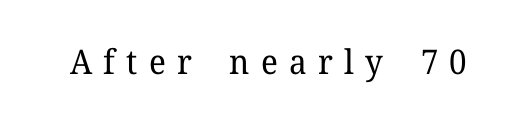
Is this a sans? No — the strokes have serifs. The axis of the letterforms is exactly vertical. A quiet, ordinary-to-light weight characterises the typeface. Do the characters align in a grid? No, the font is proportional.
